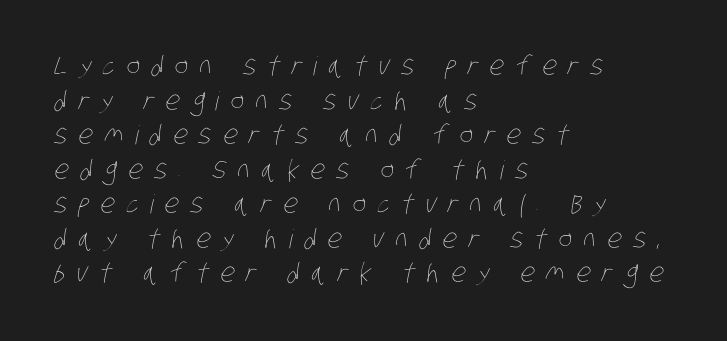
The image shows 26 px text type; set left-aligned, normal line spacing (1.33x), unusually wide letter spacing (+0.44 em), not underlined.
